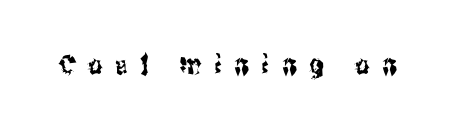
Short note: letters widely spaced. Bare-footed words on every line. Characters remain perfectly vertical along every line.
